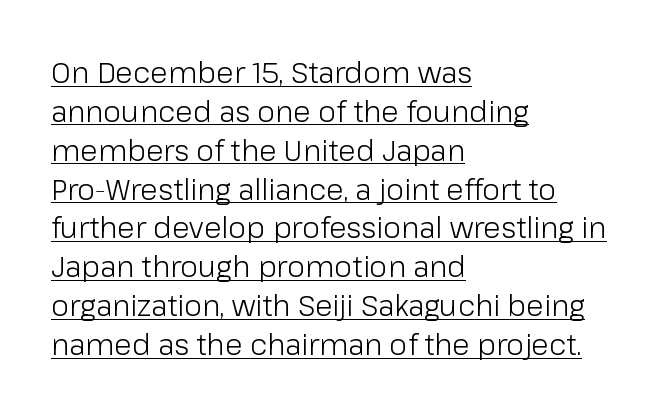
The image shows 29 px light sans-serif type, upright; set left-aligned, normal line spacing (1.34x), normal letter spacing, underlined; low stroke contrast and a medium x-height.
